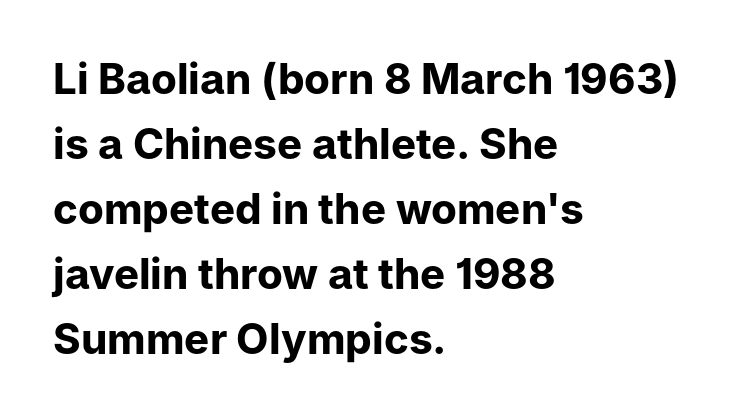
The face used here is proportionally spaced, like ordinary book or web type. In terms of weight, the rendering is a true, heavy bold. This is roman type, the default non-slanted kind. If you measured baseline to baseline, you'd find a middling distance.
